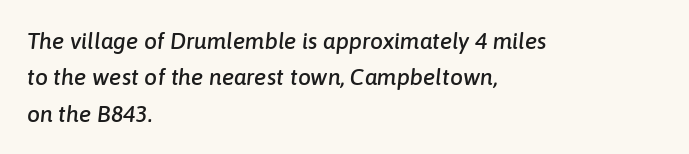
The image shows 23 px text type, italic (leaning right); set left-aligned, normal line spacing (1.58x), normal letter spacing, not underlined.
